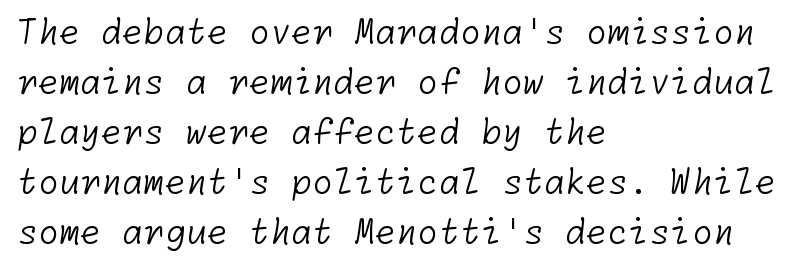
Q: Is the text bold? A: No.
Q: Is the typeface a serif or a sans-serif typeface? A: Sans-serif.
Q: Is the text underlined? A: No.
Q: How is the paragraph aligned? A: Left-aligned.
Q: Is the spacing between letters normal or unusually wide? A: Normal.
Q: Is the spacing between lines tight, normal or loose? A: Normal.
Q: Width (condensed, normal, or wide)? A: Normal.
Q: Stroke contrast? A: Low.
Q: x-height? A: Medium.
